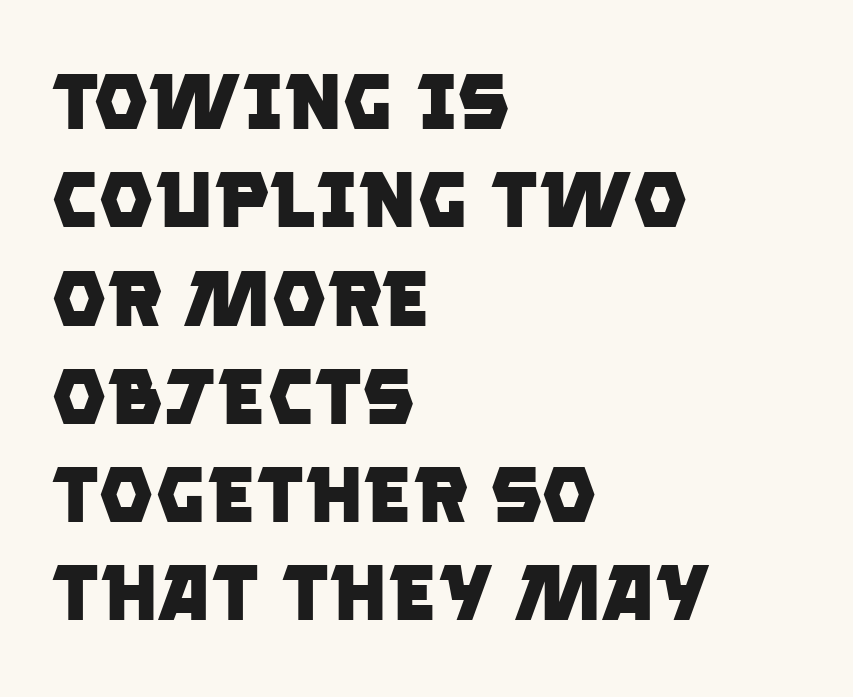
Q: Is the text bold? A: Yes.
Q: Is the typeface a serif or a sans-serif typeface? A: Sans-serif.
Q: Is the text underlined? A: No.
Q: How is the paragraph aligned? A: Left-aligned.
Q: Is the spacing between letters normal or unusually wide? A: Normal.
Q: Is the spacing between lines tight, normal or loose? A: Normal.
Q: Width (condensed, normal, or wide)? A: Normal.
Q: Stroke contrast? A: Low.
Q: x-height? A: Large.
Q: Monospaced? A: No.
